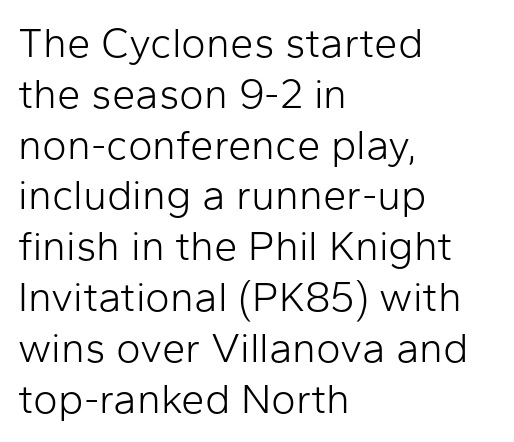
Q: Is the text bold? A: No.
Q: Is the text italic (slanted)? A: No, it is upright.
Q: Is the typeface a serif or a sans-serif typeface? A: Sans-serif.
Q: Is the text underlined? A: No.
Q: How is the paragraph aligned? A: Left-aligned.
Q: Is the spacing between letters normal or unusually wide? A: Normal.
Q: Width (condensed, normal, or wide)? A: Normal.
Q: Stroke contrast? A: Low.
Q: x-height? A: Medium.
Q: Monospaced? A: No.
